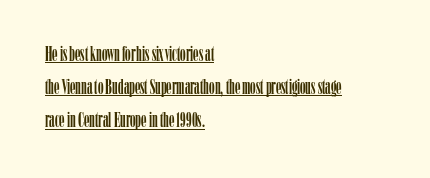
Layout note: lines flush left. Compared with undecorated copy, this sample adds a rule below the words. Normally led — the rows are evenly, conventionally spaced. Notice how the stems are strictly vertical — no italics here. Look at the tracking — it's just the regular setting, nothing added.
